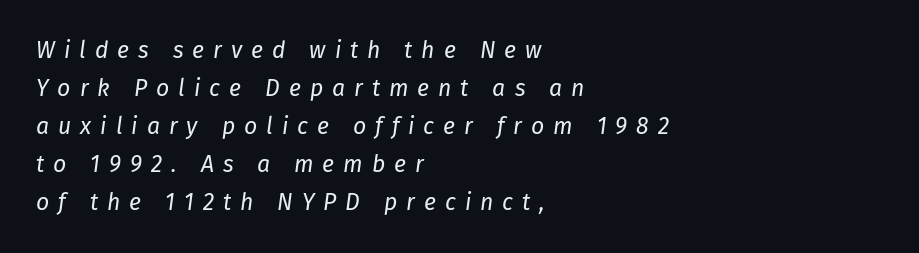
You could only call the tracking loose — the letters float apart. On a weight scale, this lands at 450 or below. Slanted lettering throughout. The passage shown stacks its lines at a standard gap.
